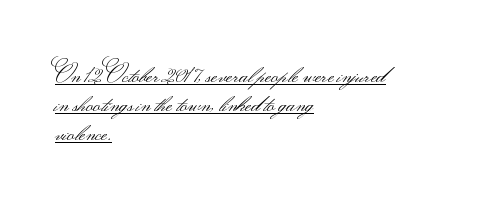
The typeface has the unassuming heft of standard copy or less. A student would call this left alignment; a typographer would say flush left, rag right. The letterforms sit shoulder to shoulder at normal distance. Underlining? Definitely there.
